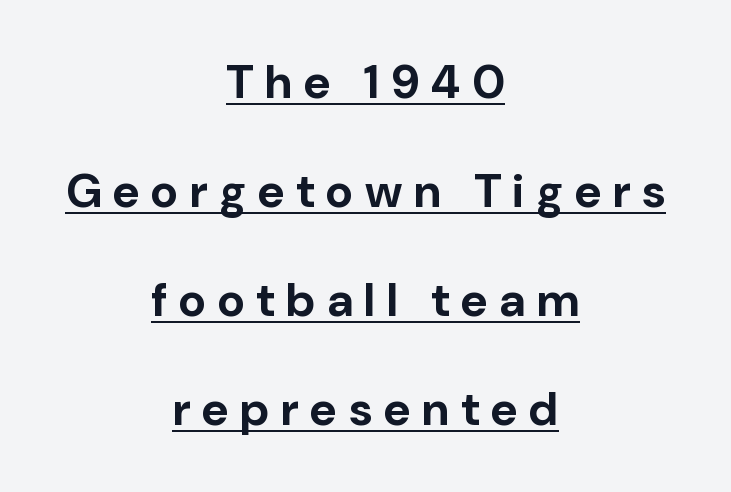
The image shows 47 px bold sans-serif type, upright; set centered, loose line spacing (2.32x), unusually wide letter spacing (+0.25 em), underlined; low stroke contrast and a medium x-height.
